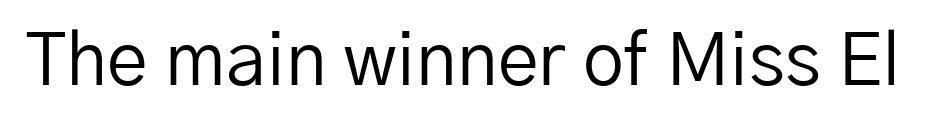
The image shows 73 px regular-weight sans-serif type, upright; set normal letter spacing, not underlined; low stroke contrast and a medium x-height.
